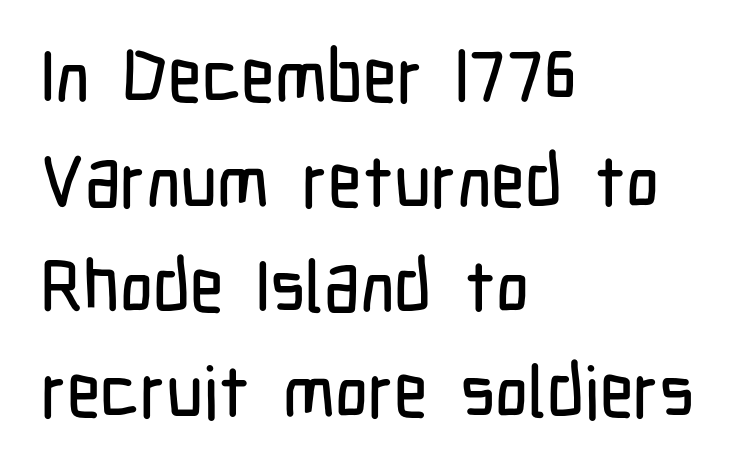
Q: Is the text italic (slanted)? A: No, it is upright.
Q: Is the typeface a serif or a sans-serif typeface? A: Sans-serif.
Q: Is the text underlined? A: No.
Q: How is the paragraph aligned? A: Left-aligned.
Q: Is the spacing between letters normal or unusually wide? A: Normal.
Q: Is the spacing between lines tight, normal or loose? A: Normal.
Q: Width (condensed, normal, or wide)? A: Condensed.
Q: Stroke contrast? A: Low.
Q: x-height? A: Medium.
Q: Monospaced? A: No.
